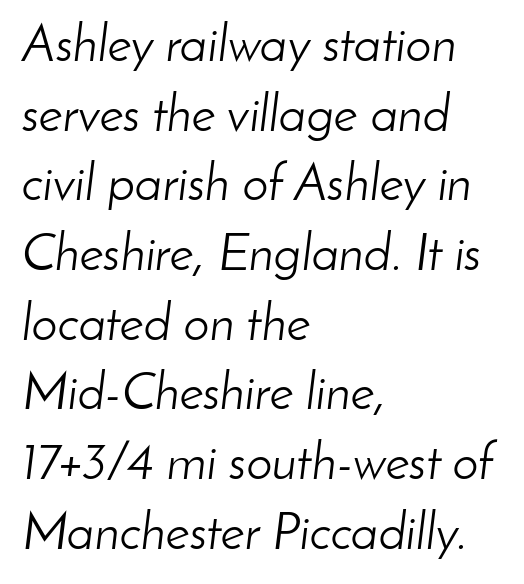
Q: Is the text bold? A: No.
Q: Is the text italic (slanted)? A: Yes, it leans right by about 8 degrees.
Q: Is the text underlined? A: No.
Q: How is the paragraph aligned? A: Left-aligned.
Q: Is the spacing between letters normal or unusually wide? A: Normal.
Q: Is the spacing between lines tight, normal or loose? A: Normal.
Q: Width (condensed, normal, or wide)? A: Normal.
Q: Stroke contrast? A: Low.
Q: x-height? A: Small.
Q: Monospaced? A: No.
